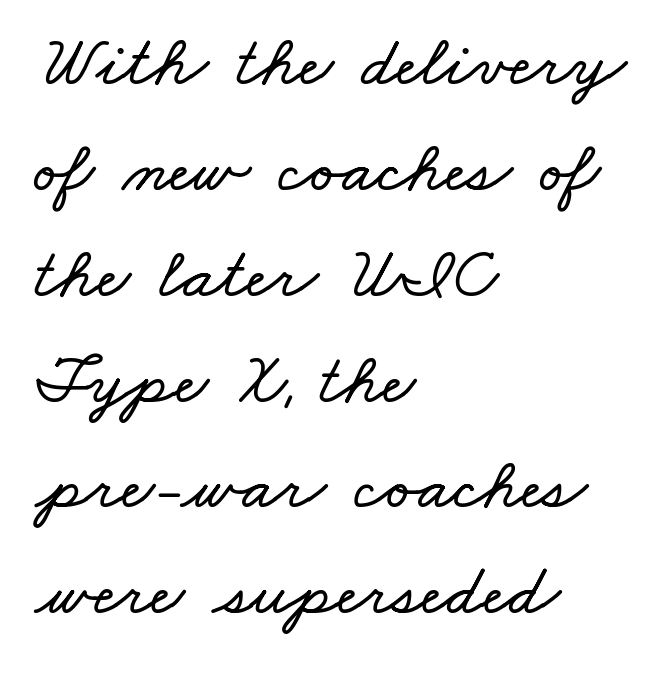
This sample has the flowing, uneven cadence of proportional lettering. Leading: standard. A bare baseline throughout the passage. Left-aligned paragraph, ragged on the right.
